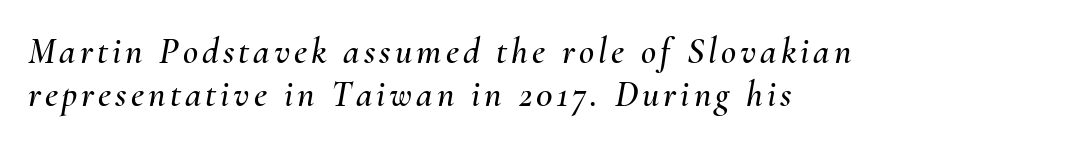
{"italic": "yes", "lean": "right", "slant_degrees": 10, "width": "normal", "stroke_contrast": "medium", "x_height": "small", "monospaced": "no", "underline": "no", "align": "left", "line_spacing": "tight", "line_spacing_ratio": 1.15, "glyph_px": 37}
